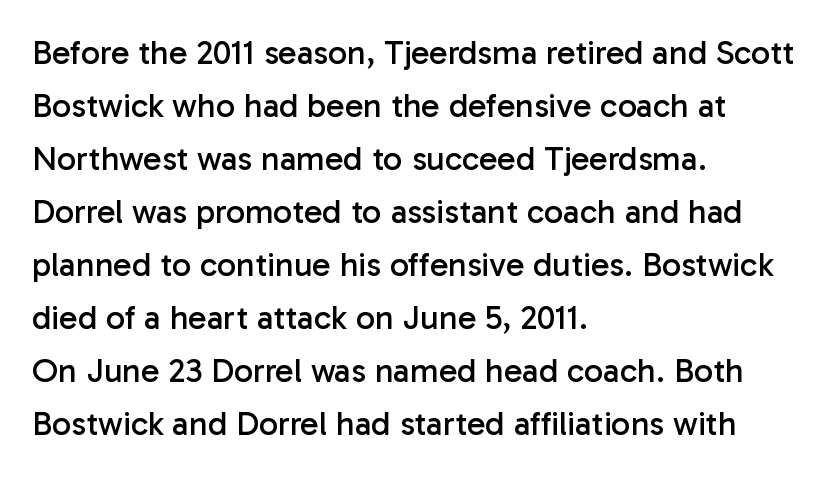
The image shows 34 px regular-weight sans-serif type, upright; set left-aligned, normal line spacing (1.56x), normal letter spacing, not underlined; low stroke contrast and a medium x-height.
